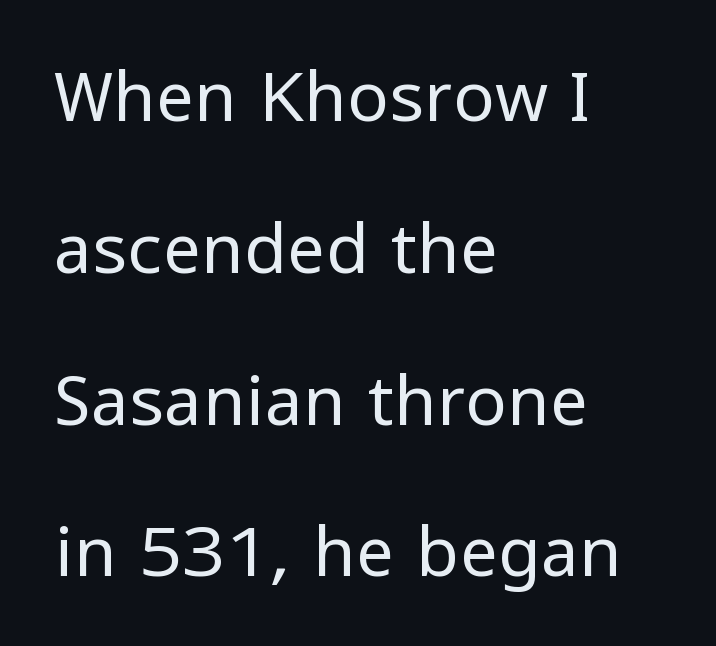
The image shows 69 px regular-weight sans-serif type, upright; set left-aligned, loose line spacing (2.2x), normal letter spacing, not underlined; low stroke contrast and a medium x-height.
